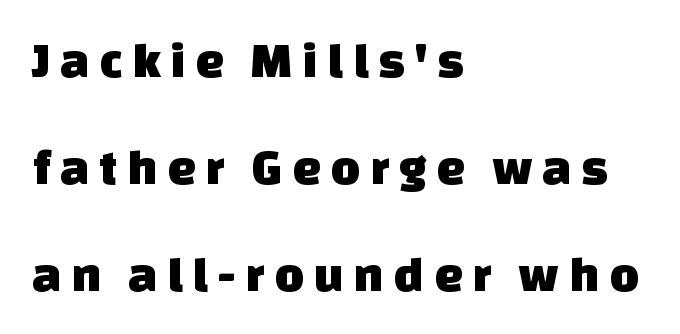
Q: Is the typeface a serif or a sans-serif typeface? A: Sans-serif.
Q: Is the text underlined? A: No.
Q: How is the paragraph aligned? A: Left-aligned.
Q: Is the spacing between lines tight, normal or loose? A: Loose.
Q: Width (condensed, normal, or wide)? A: Normal.
Q: Stroke contrast? A: Low.
Q: x-height? A: Large.
Q: Monospaced? A: No.
